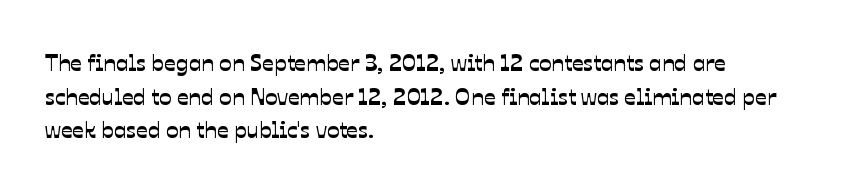
Q: Is the text underlined? A: No.
Q: How is the paragraph aligned? A: Left-aligned.
Q: Is the spacing between letters normal or unusually wide? A: Normal.
Q: Is the spacing between lines tight, normal or loose? A: Normal.
